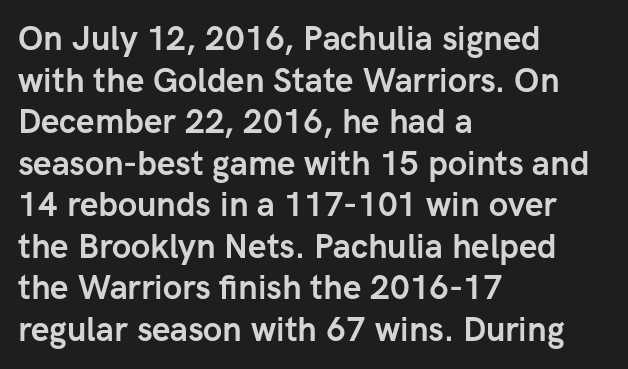
Q: Is the text bold? A: Yes.
Q: Is the text italic (slanted)? A: No, it is upright.
Q: Is the typeface a serif or a sans-serif typeface? A: Sans-serif.
Q: Is the text underlined? A: No.
Q: How is the paragraph aligned? A: Left-aligned.
Q: Is the spacing between letters normal or unusually wide? A: Normal.
Q: Is the spacing between lines tight, normal or loose? A: Normal.
Q: Width (condensed, normal, or wide)? A: Normal.
Q: Stroke contrast? A: Low.
Q: x-height? A: Medium.
Q: Monospaced? A: No.
